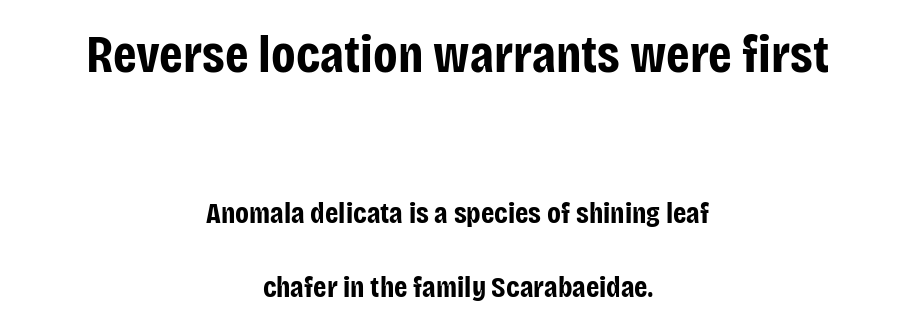
Q: Is the text bold? A: Yes.
Q: Is the text italic (slanted)? A: No, it is upright.
Q: Is the typeface a serif or a sans-serif typeface? A: Sans-serif.
Q: Is the text underlined? A: No.
Q: How is the paragraph aligned? A: Centered.
Q: Is the spacing between letters normal or unusually wide? A: Normal.
Q: Is the spacing between lines tight, normal or loose? A: Loose.
Q: Which block of text is set in a larger size, the first (top) or the second (bottom)? A: The first (top) one.
Q: Width (condensed, normal, or wide)? A: Condensed.
Q: Stroke contrast? A: Low.
Q: x-height? A: Large.
Q: Monospaced? A: No.
